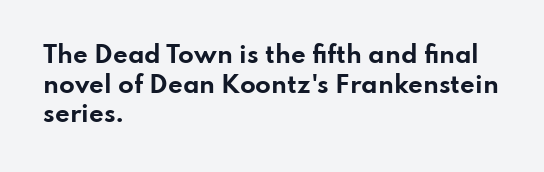
{"italic": "no", "bold": "yes", "underline": "no", "align": "left", "line_spacing": "normal", "line_spacing_ratio": 1.29, "letter_spacing": "normal", "letter_spacing_em": 0.0, "glyph_px": 23}
